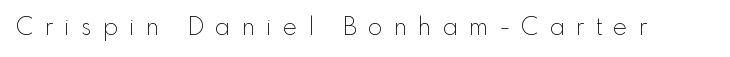
The image shows 24 px text type, upright; set unusually wide letter spacing (+0.47 em), not underlined.
